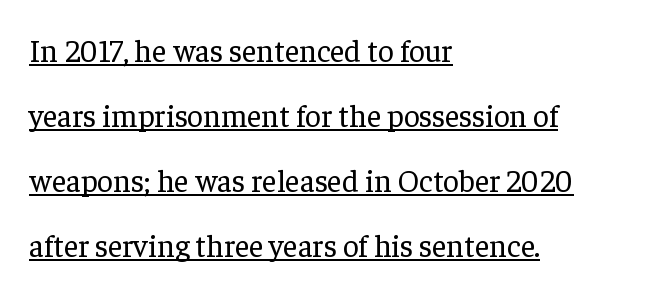
The image shows 31 px regular-weight serif type, upright; set left-aligned, loose line spacing (2.1x), normal letter spacing, underlined; low stroke contrast and a medium x-height.
